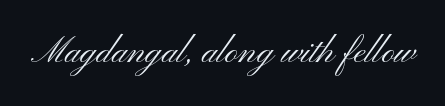
Is the stroke heavy? The answer is a plain regular-or-lighter. Does the type have serifs? No, each stem ends abruptly. Default kerning and tracking; the words read as compact shapes. The space directly below the letters is spotless.
